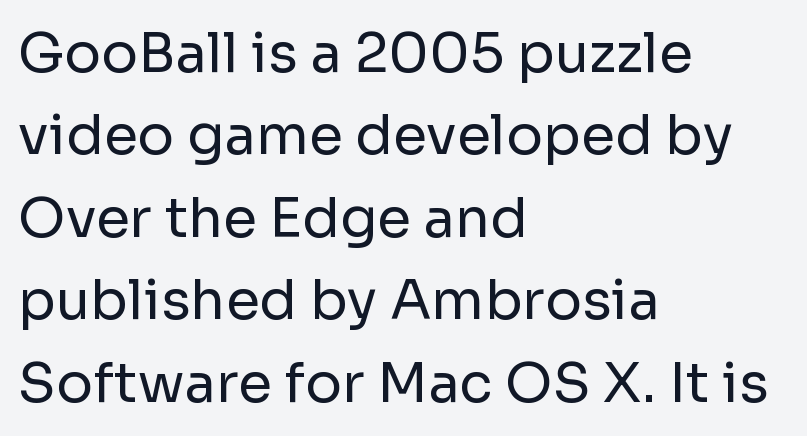
Q: Is the text bold? A: No.
Q: Is the text italic (slanted)? A: No, it is upright.
Q: Is the typeface a serif or a sans-serif typeface? A: Sans-serif.
Q: Is the text underlined? A: No.
Q: How is the paragraph aligned? A: Left-aligned.
Q: Is the spacing between letters normal or unusually wide? A: Normal.
Q: Is the spacing between lines tight, normal or loose? A: Normal.
Q: Width (condensed, normal, or wide)? A: Normal.
Q: Stroke contrast? A: Low.
Q: x-height? A: Medium.
Q: Monospaced? A: No.
